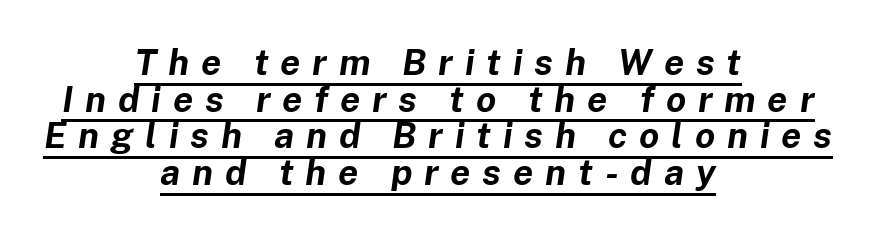
Q: Is the text bold? A: Yes.
Q: Is the text italic (slanted)? A: Yes, it leans right by about 8 degrees.
Q: Is the text underlined? A: Yes.
Q: How is the paragraph aligned? A: Centered.
Q: Is the spacing between letters normal or unusually wide? A: Unusually wide.
Q: Is the spacing between lines tight, normal or loose? A: Tight.
Q: Width (condensed, normal, or wide)? A: Normal.
Q: Stroke contrast? A: Low.
Q: x-height? A: Medium.
Q: Monospaced? A: No.
